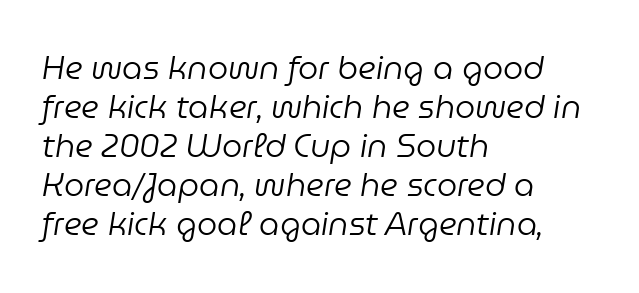
{"italic": "yes", "lean": "right", "slant_degrees": 9, "bold": "no", "weight": "regular", "width": "normal", "stroke_contrast": "low", "x_height": "medium", "monospaced": "no", "underline": "no", "align": "left", "line_spacing_ratio": 1.22, "letter_spacing": "normal", "letter_spacing_em": 0.0, "glyph_px": 32}
